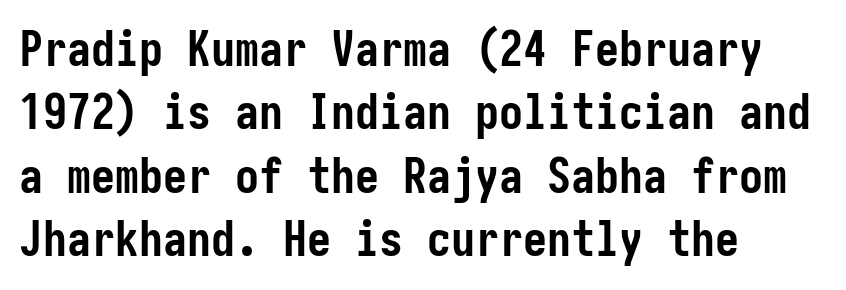
The image shows 48 px semibold, condensed sans-serif type, upright; set left-aligned, normal line spacing (1.32x), normal letter spacing, not underlined; low stroke contrast and a medium x-height.
